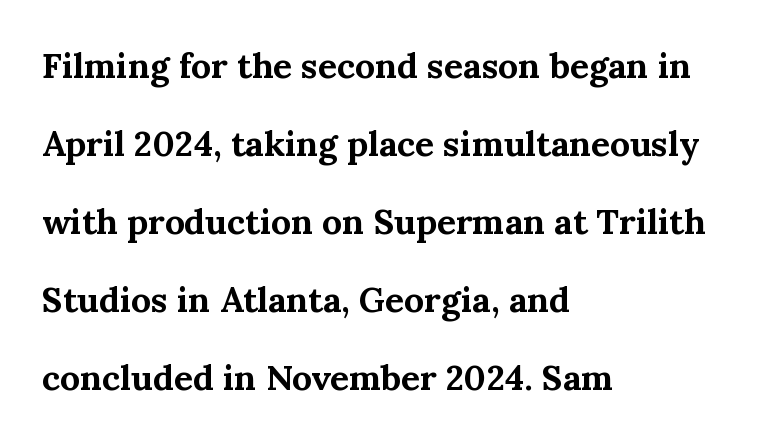
Note the varied advance widths — an 'i' is clearly narrower than an 'm'. Nobody touched the tracking dial on this one. The baseline area is clear. A typesetter would label this face a serif. Interline gaps are noticeably wide in this sample.
